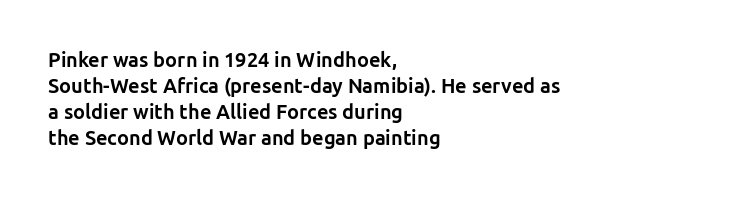
{"italic": "no", "bold": "yes", "underline": "no", "align": "left", "line_spacing": "normal", "line_spacing_ratio": 1.3, "letter_spacing": "normal", "letter_spacing_em": 0.0, "glyph_px": 20}
